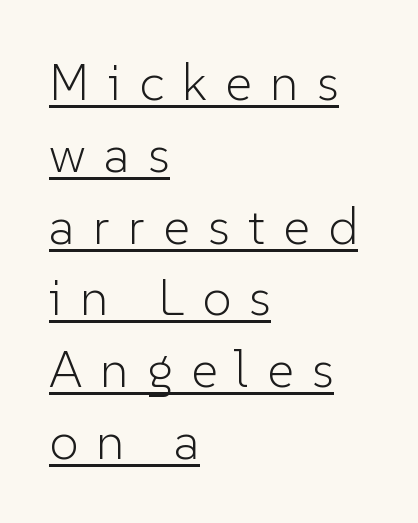
{"serif": "no", "italic": "no", "bold": "no", "weight": "light", "width": "normal", "stroke_contrast": "low", "x_height": "medium", "monospaced": "no", "underline": "yes", "align": "left", "line_spacing": "normal", "line_spacing_ratio": 1.38, "letter_spacing": "wide", "letter_spacing_em": 0.35, "glyph_px": 52}
